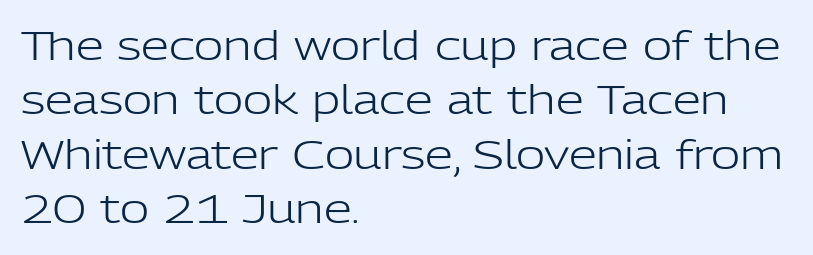
Leftover space on each line is placed entirely after the last word. The lines sit at an ordinary, default distance from one another. Tall strokes in this sample are plumb rather than angled. The glyphs are unaccompanied by any horizontal stroke below them.
